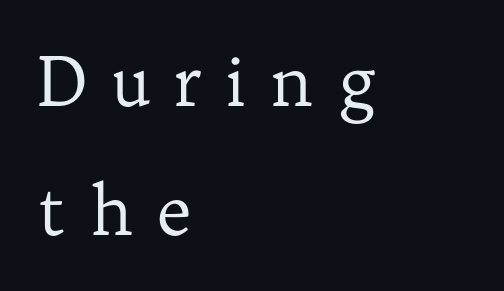
The setting favours the left margin, as ordinary paragraphs usually do. You can tell from the footed stems that serif type was used. The type is letterspaced generously, with wide tracking. When letters stand straight like this, we call the style roman or upright.
